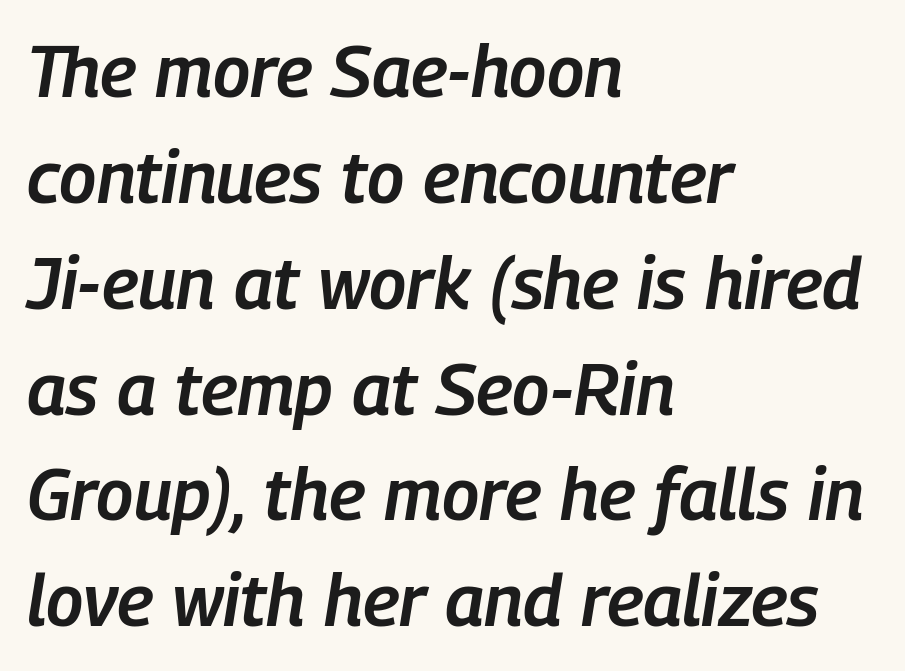
A typesetter would call this proportional, since set widths differ per character. The line-height multiplier appears to be the usual default. Look at the tracking — it's just the regular setting, nothing added. Descenders are the only things crossing below the line.
